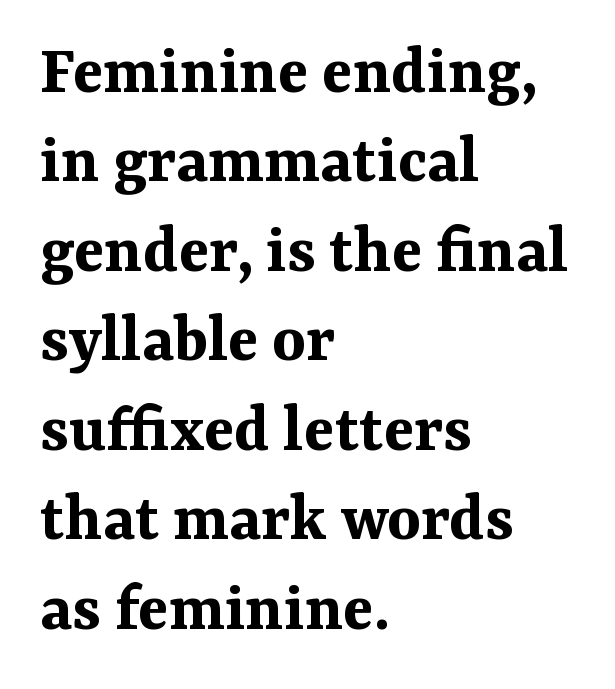
The image shows 71 px bold serif type, upright; set left-aligned, normal line spacing (1.26x), normal letter spacing, not underlined; medium stroke contrast and a medium x-height.
